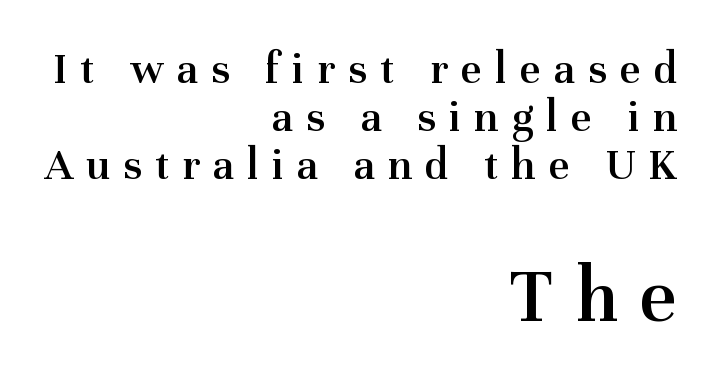
{"serif": "yes", "italic": "no", "bold": "semi", "weight": "semibold", "width": "normal", "stroke_contrast": "medium", "x_height": "medium", "monospaced": "no", "underline": "no", "align": "right", "line_spacing": "tight", "line_spacing_ratio": 1.04, "letter_spacing": "wide", "letter_spacing_em": 0.28, "larger_block": "second", "size_ratio": 1.74, "glyph_px": 80}
